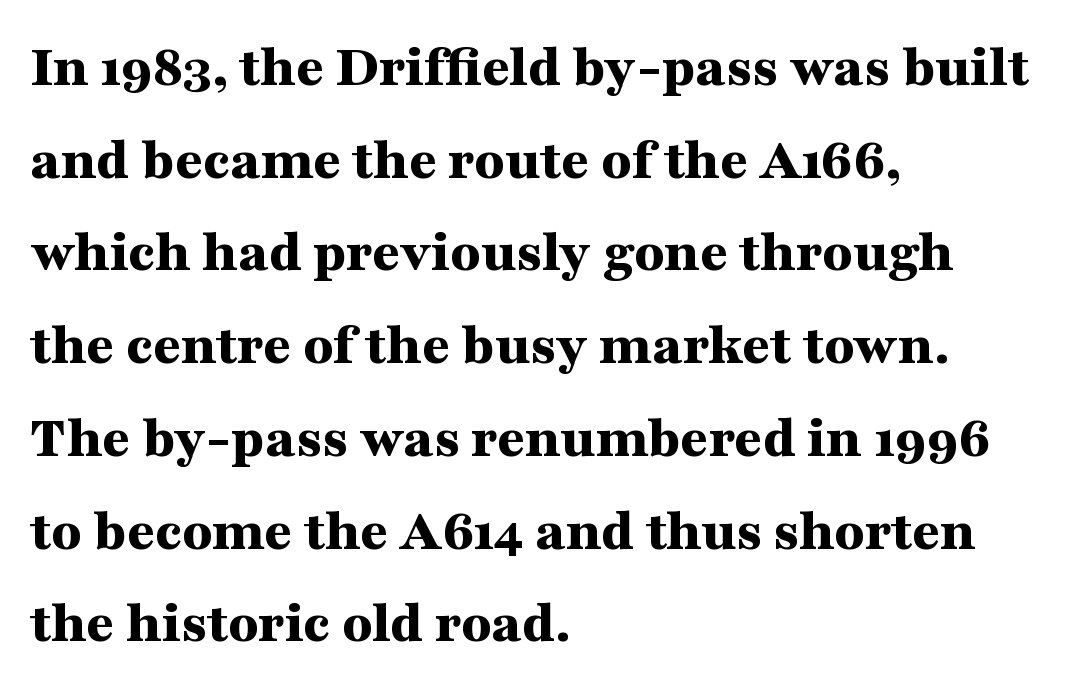
The image shows 61 px bold, wide serif type, upright; set left-aligned, normal line spacing (1.52x), normal letter spacing, not underlined; medium stroke contrast and a medium x-height.
